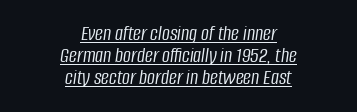
Q: Is the text bold? A: No.
Q: Is the text italic (slanted)? A: Yes, it leans right by about 8 degrees.
Q: Is the text underlined? A: Yes.
Q: How is the paragraph aligned? A: Centered.
Q: Is the spacing between letters normal or unusually wide? A: Normal.
Q: Is the spacing between lines tight, normal or loose? A: Tight.
